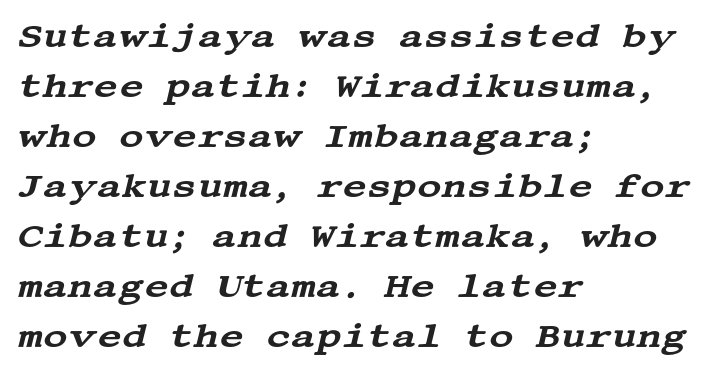
The designer left line spacing at the default. In terms of letterform style, serifs are clearly present. Short note: letters normally spaced. Observe the lean: these are italic letterforms. The baseline area is clear.
